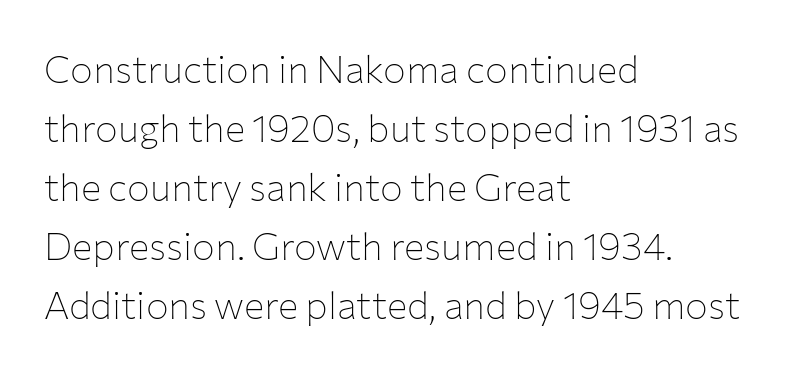
{"serif": "no", "italic": "no", "bold": "no", "weight": "thin", "width": "normal", "stroke_contrast": "low", "x_height": "medium", "monospaced": "no", "underline": "no", "align": "left", "line_spacing": "normal", "line_spacing_ratio": 1.55, "letter_spacing": "normal", "letter_spacing_em": 0.0, "glyph_px": 38}
